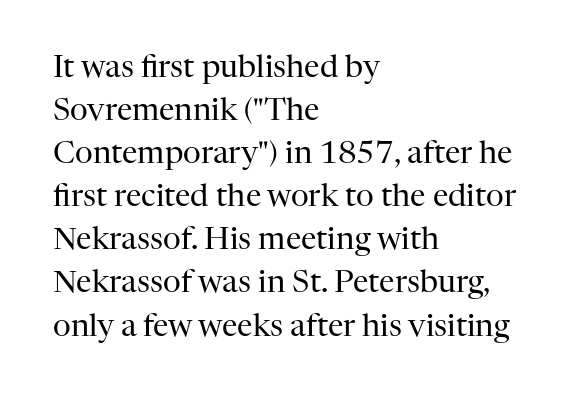
{"serif": "yes", "italic": "no", "bold": "no", "weight": "regular", "width": "normal", "stroke_contrast": "high", "x_height": "medium", "monospaced": "no", "underline": "no", "align": "left", "line_spacing": "normal", "line_spacing_ratio": 1.39, "letter_spacing": "normal", "letter_spacing_em": 0.0, "glyph_px": 31}
